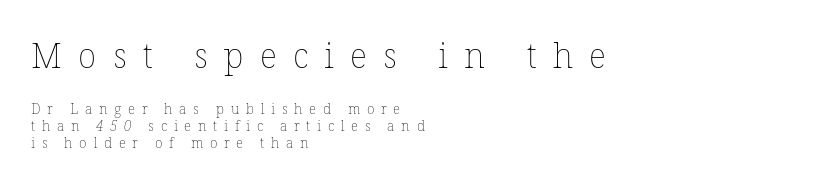
Q: Is the text bold? A: No.
Q: Is the text underlined? A: No.
Q: How is the paragraph aligned? A: Left-aligned.
Q: Is the spacing between letters normal or unusually wide? A: Unusually wide.
Q: Which block of text is set in a larger size, the first (top) or the second (bottom)? A: The first (top) one.
Q: Width (condensed, normal, or wide)? A: Normal.
Q: Stroke contrast? A: Low.
Q: x-height? A: Medium.
Q: Monospaced? A: No.
